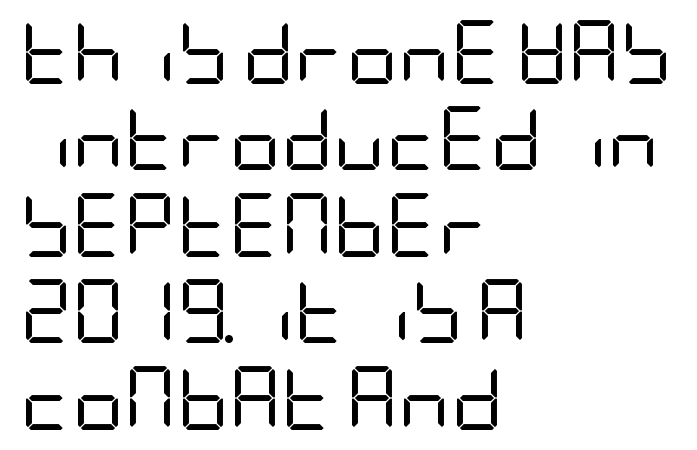
Layout note: lines flush left. Style check: upright. Bold? No — there's no thickening of the strokes. Summary of vertical rhythm: regular, with standard interline spacing. The string is rendered with underlining switched off.
